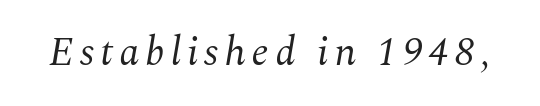
Q: Is the text bold? A: No.
Q: Is the text italic (slanted)? A: Yes, it leans right by about 10 degrees.
Q: Is the typeface a serif or a sans-serif typeface? A: Serif.
Q: Is the text underlined? A: No.
Q: Width (condensed, normal, or wide)? A: Normal.
Q: Stroke contrast? A: Medium.
Q: x-height? A: Medium.
Q: Monospaced? A: No.
